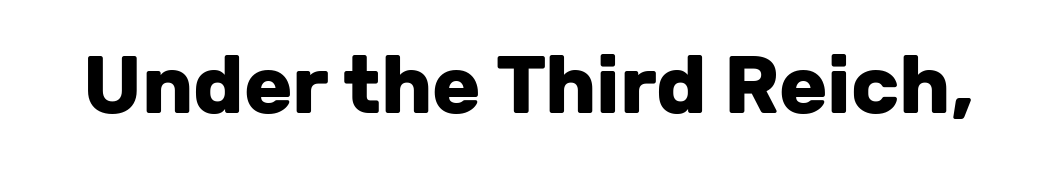
{"serif": "no", "italic": "no", "bold": "yes", "weight": "heavy", "width": "normal", "stroke_contrast": "low", "x_height": "medium", "monospaced": "no", "underline": "no", "letter_spacing": "normal", "letter_spacing_em": 0.0, "glyph_px": 80}
